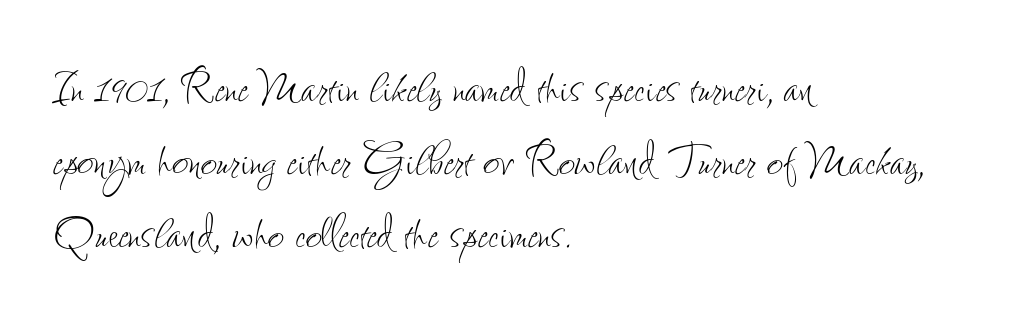
The image shows 57 px thin, condensed type; set left-aligned, normal line spacing (1.28x), normal letter spacing, not underlined; low stroke contrast and a small x-height.
